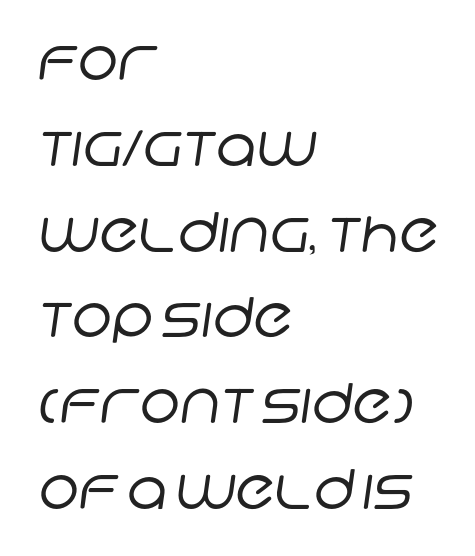
Q: Is the text bold? A: No.
Q: Is the typeface a serif or a sans-serif typeface? A: Sans-serif.
Q: Is the text underlined? A: No.
Q: How is the paragraph aligned? A: Left-aligned.
Q: Is the spacing between letters normal or unusually wide? A: Normal.
Q: Is the spacing between lines tight, normal or loose? A: Normal.
Q: Width (condensed, normal, or wide)? A: Normal.
Q: Stroke contrast? A: Low.
Q: x-height? A: Large.
Q: Monospaced? A: No.
